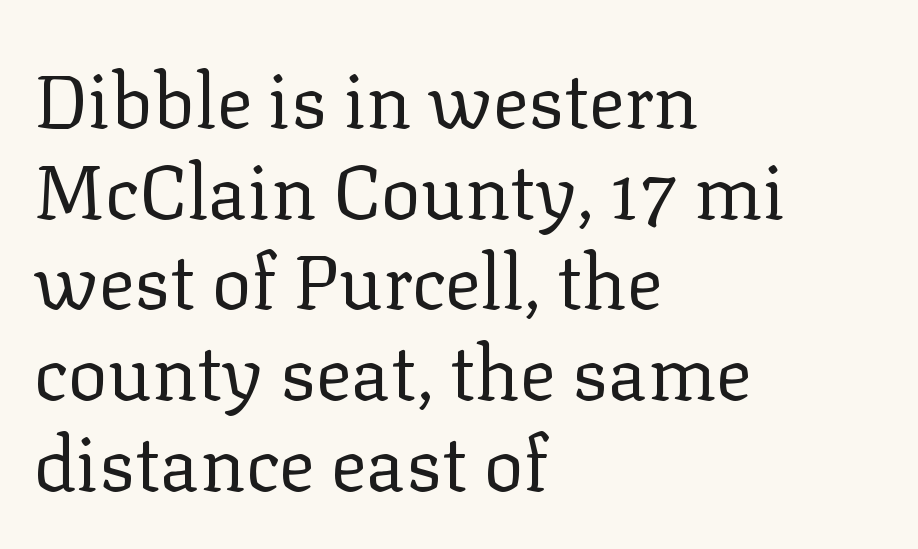
The image shows 75 px regular-weight serif type, upright; set left-aligned, line spacing 1.21x, normal letter spacing, not underlined; low stroke contrast and a medium x-height.
